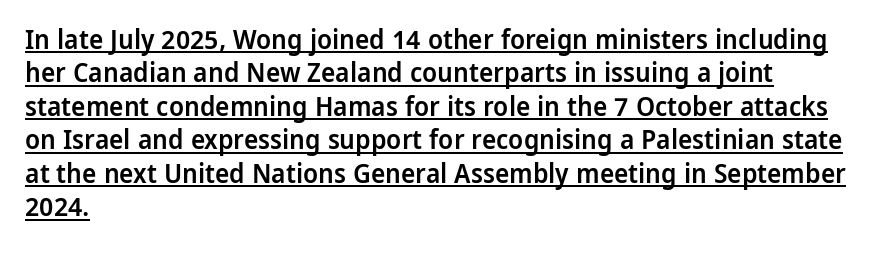
Q: Is the text bold? A: Semi-bold.
Q: Is the text italic (slanted)? A: No, it is upright.
Q: Is the text underlined? A: Yes.
Q: How is the paragraph aligned? A: Left-aligned.
Q: Is the spacing between letters normal or unusually wide? A: Normal.
